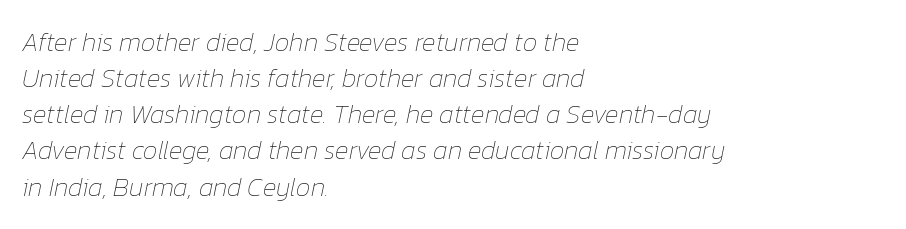
What's the leading like? Ordinary, nothing unusual. The paragraph has a hard left edge and a soft right edge. The glyphs look as if they've been sheared to an angle. The space beneath each line is pristine and unruled. Tracking value appears to be zero — textbook default spacing. Each stroke keeps to a modest, everyday thickness or less.
